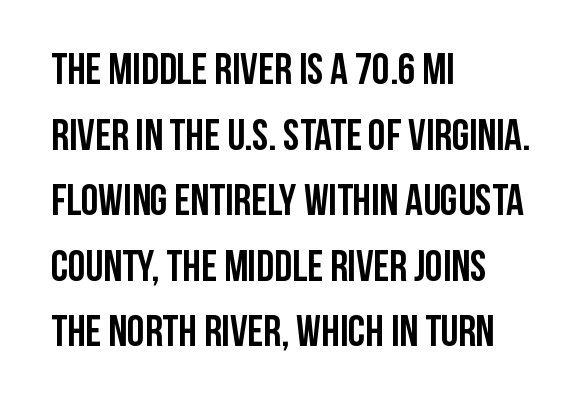
The image shows 44 px semibold, condensed sans-serif type, upright; set left-aligned, normal line spacing (1.49x), normal letter spacing, not underlined; low stroke contrast and a large x-height.
